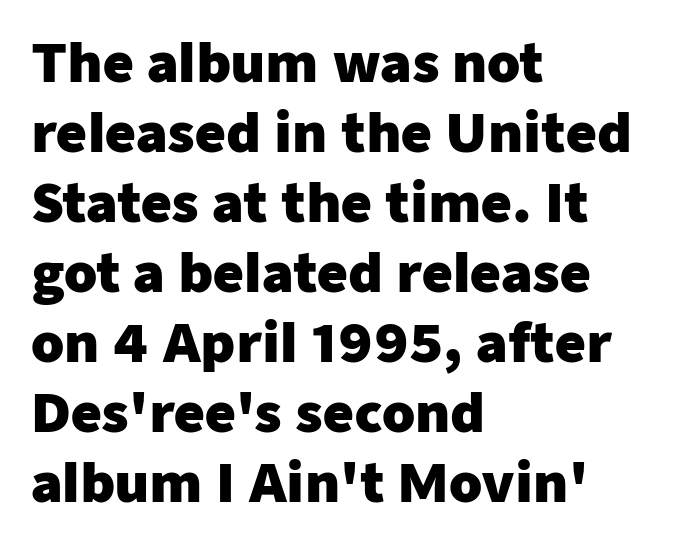
The image shows 53 px heavy sans-serif type, upright; set left-aligned, normal line spacing (1.32x), normal letter spacing, not underlined; low stroke contrast and a medium x-height.
